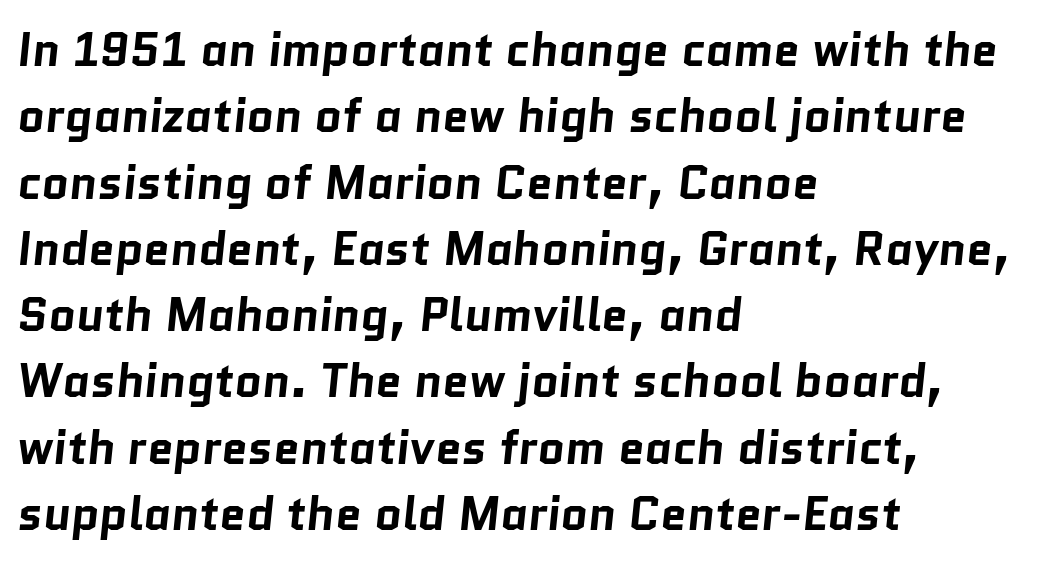
{"serif": "no", "bold": "yes", "weight": "bold", "width": "normal", "stroke_contrast": "low", "x_height": "medium", "monospaced": "no", "underline": "no", "align": "left", "line_spacing": "normal", "line_spacing_ratio": 1.41, "letter_spacing": "normal", "letter_spacing_em": 0.0, "glyph_px": 47}
